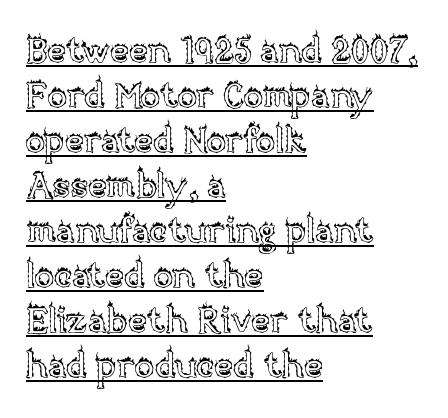
{"italic": "no", "width": "normal", "x_height": "large", "monospaced": "no", "underline": "yes", "align": "left", "line_spacing": "normal", "line_spacing_ratio": 1.25, "letter_spacing": "normal", "letter_spacing_em": 0.0, "glyph_px": 36}
